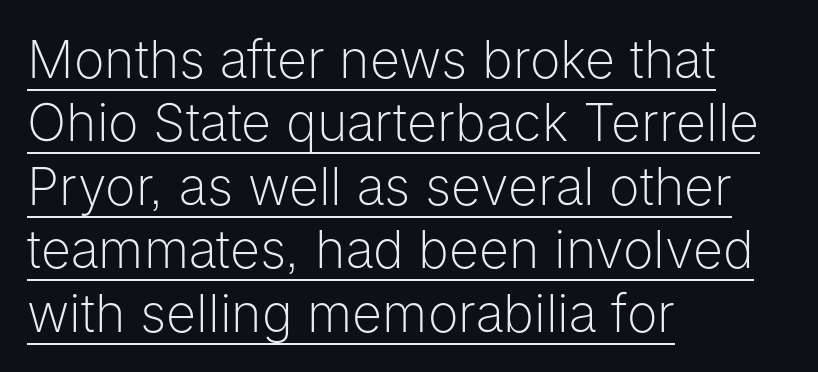
Italic: no, the glyphs are upright roman. Reading down the block, your eye returns to a fixed left position each line. Font category for this specimen: sans-serif. Looks like someone drew a line under every word here. The weight would be labelled regular, book, light, or lighter still. No extra tracking has been applied to these lines.
